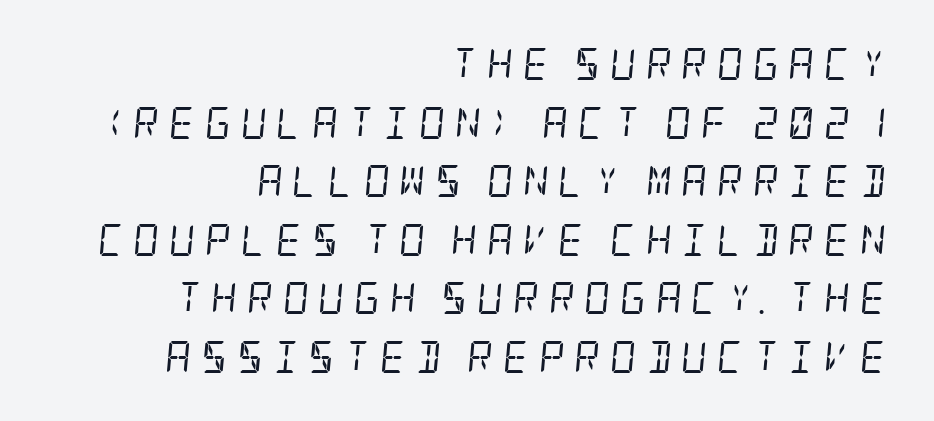
The image shows 32 px regular-weight, condensed serif type, italic (leaning right); set right-aligned, line spacing 1.83x, unusually wide letter spacing (+0.3 em), not underlined; low stroke contrast and a large x-height.
